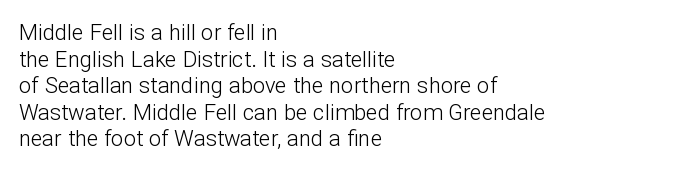
The face used here is rendered with its standard letterfit. The rag falls on the right side of this text block. The typeface has the unassuming heft of standard copy or less. Italic: no, the glyphs are upright roman.
